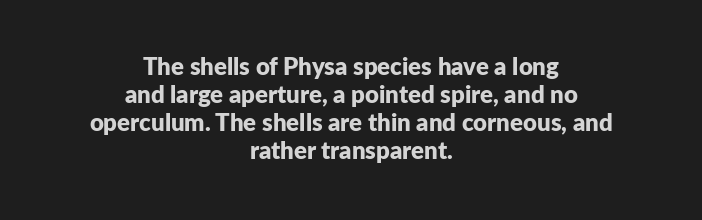
The passage shown has conventional tracking throughout. The area under the type is left untouched. Centered paragraph, ragged on both sides. This sample uses an upright cut, with every glyph sitting square on the baseline. Notice how thick the strokes are: this is what a full bold looks like.
